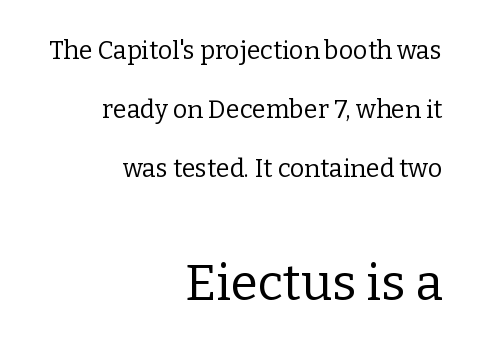
The image shows 50 px regular-weight serif type, upright; set right-aligned, loose line spacing (2.37x), normal letter spacing, not underlined; the second (bottom) block is 2.0x larger; low stroke contrast and a medium x-height.
